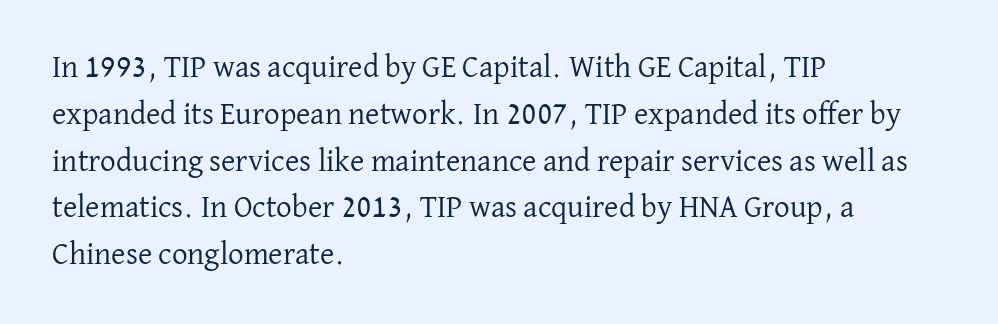
Note the varied advance widths — an 'i' is clearly narrower than an 'm'. The font family rendered here belongs to the serif group. You could call the tracking neutral — neither tight nor loose. This block has exactly the height ordinary leading produces.
